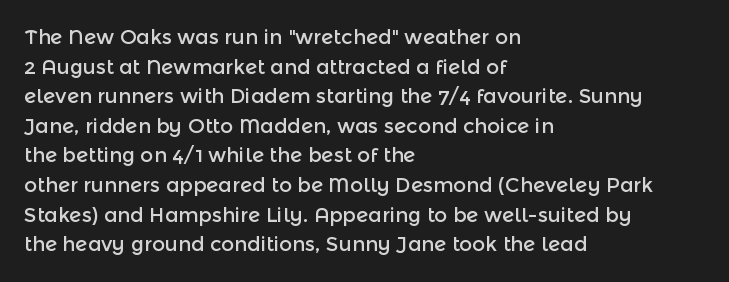
The image shows 20 px text type, upright; set left-aligned, normal line spacing (1.48x), normal letter spacing, not underlined.
